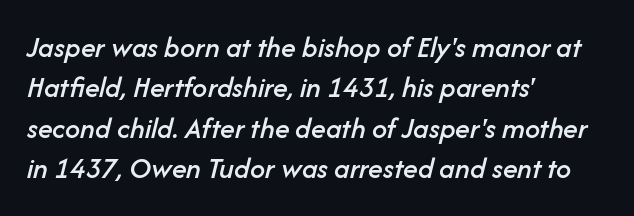
There's an unmistakable incline to the writing here. A typesetter would call this zero additional tracking. Descender tails drop into unmarked territory. The rendering uses a moderate line-height, typical for paragraphs. Casual observation: everything's shoved over to the left.
